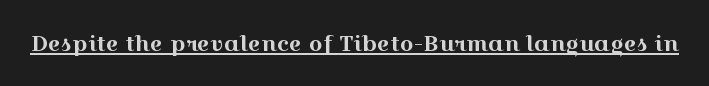
The image shows 22 px text type, upright; set normal letter spacing, underlined.
